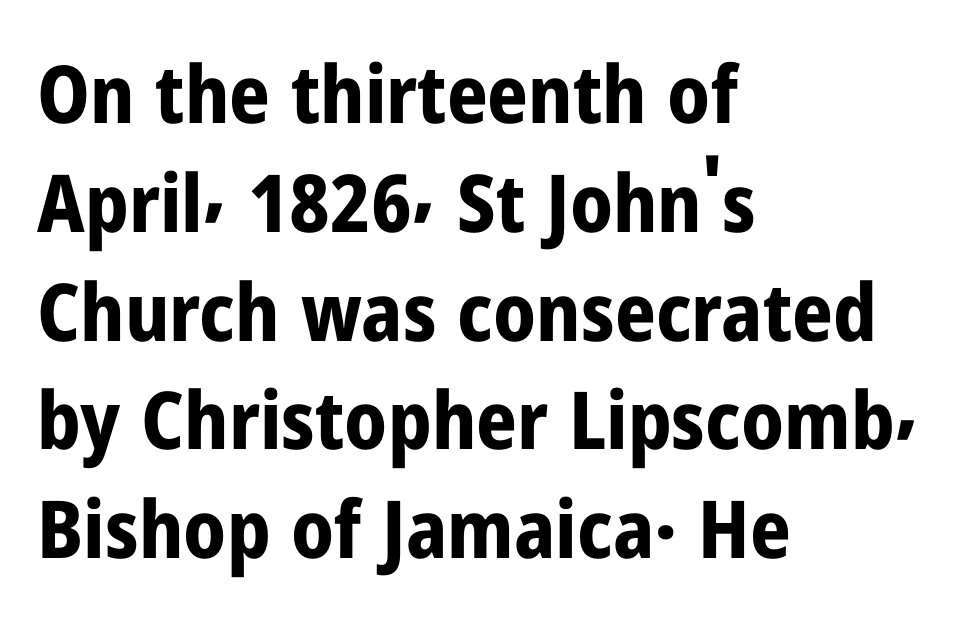
{"serif": "no", "italic": "no", "bold": "yes", "weight": "bold", "width": "condensed", "stroke_contrast": "low", "x_height": "medium", "monospaced": "no", "underline": "no", "align": "left", "line_spacing": "normal", "line_spacing_ratio": 1.36, "letter_spacing": "normal", "letter_spacing_em": 0.0, "glyph_px": 80}
